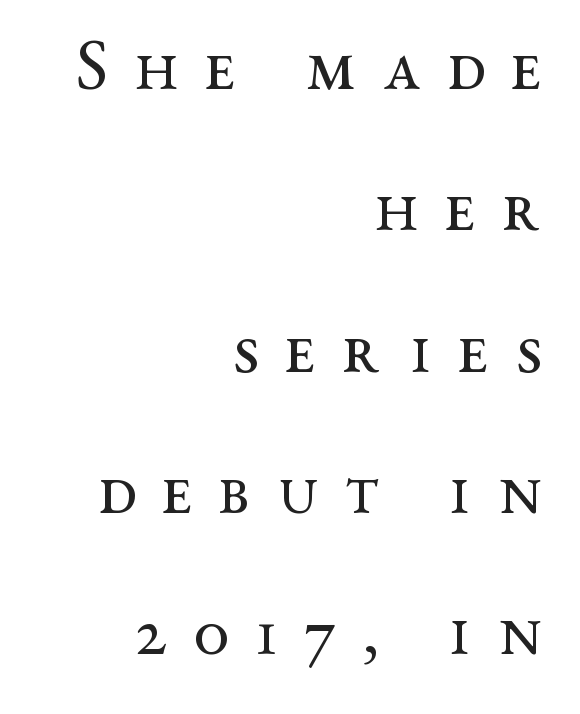
{"serif": "yes", "italic": "no", "bold": "no", "weight": "regular", "width": "wide", "stroke_contrast": "medium", "x_height": "medium", "monospaced": "no", "underline": "no", "align": "right", "line_spacing": "loose", "line_spacing_ratio": 1.99, "letter_spacing": "wide", "letter_spacing_em": 0.38, "glyph_px": 71}
